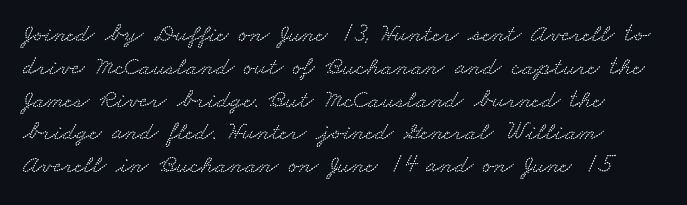
{"underline": "no", "line_spacing": "normal", "line_spacing_ratio": 1.26, "letter_spacing": "normal", "letter_spacing_em": 0.0, "glyph_px": 26}
